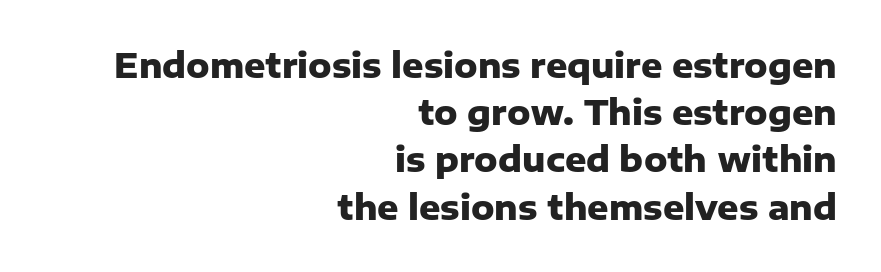
The image shows 33 px heavy sans-serif type, upright; set right-aligned, normal line spacing (1.43x), normal letter spacing, not underlined; low stroke contrast and a medium x-height.
